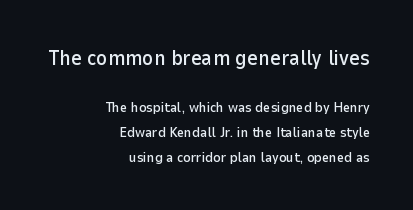
The image shows 21 px text type, upright; set right-aligned, line spacing 1.77x, normal letter spacing, not underlined; the first (top) block is 1.5x larger.
